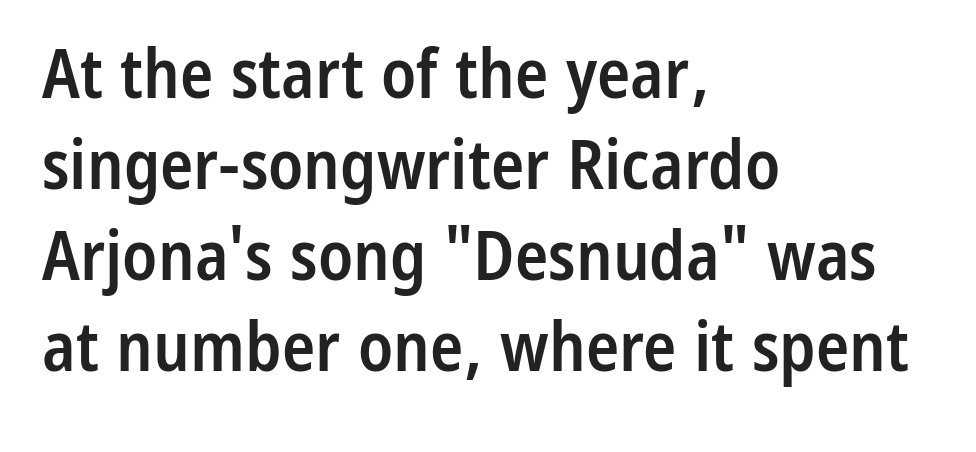
Q: Is the text bold? A: Semi-bold.
Q: Is the text italic (slanted)? A: No, it is upright.
Q: Is the typeface a serif or a sans-serif typeface? A: Sans-serif.
Q: Is the text underlined? A: No.
Q: How is the paragraph aligned? A: Left-aligned.
Q: Is the spacing between letters normal or unusually wide? A: Normal.
Q: Is the spacing between lines tight, normal or loose? A: Normal.
Q: Width (condensed, normal, or wide)? A: Condensed.
Q: Stroke contrast? A: Low.
Q: x-height? A: Medium.
Q: Monospaced? A: No.
